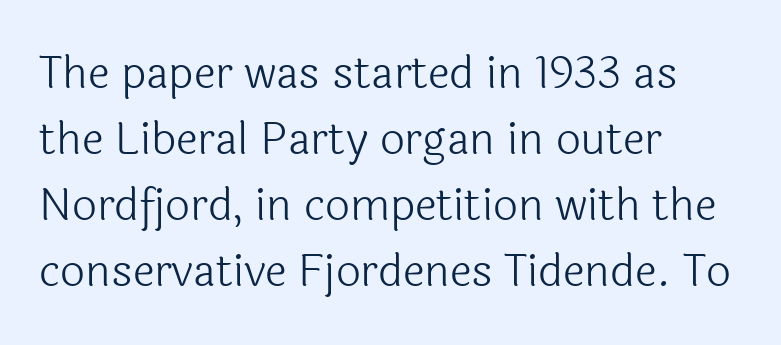
{"serif": "no", "italic": "no", "bold": "no", "weight": "light", "width": "normal", "x_height": "medium", "monospaced": "no", "underline": "no", "align": "left", "line_spacing": "normal", "line_spacing_ratio": 1.5, "letter_spacing": "normal", "letter_spacing_em": 0.0, "glyph_px": 44}
